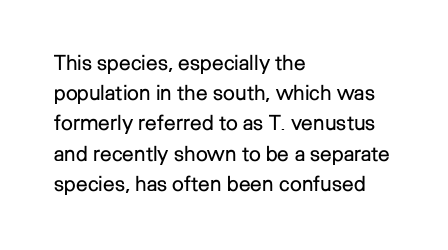
Regarding leading, the lines here are spaced in the standard way. Underline: absent. A classic flush-left, rag-right setting is used for this passage. Every character sits straight up, as roman type does.
